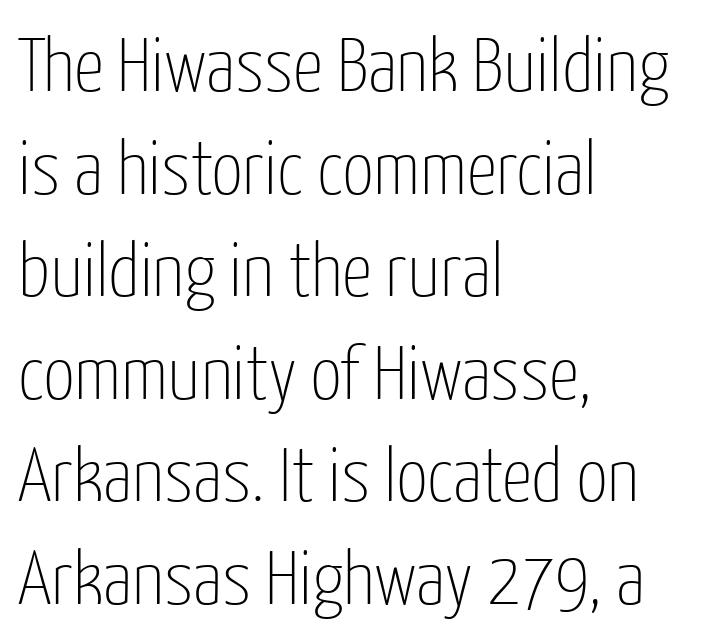
Note the varied advance widths — an 'i' is clearly narrower than an 'm'. Lines of text with bare space underneath. The passage is arranged the way most books set body copy — flush left. Summary of vertical rhythm: regular, with standard interline spacing.
